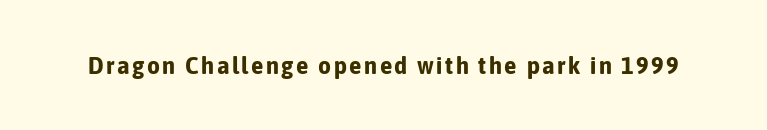
{"italic": "no", "bold": "yes", "underline": "no", "glyph_px": 25}
